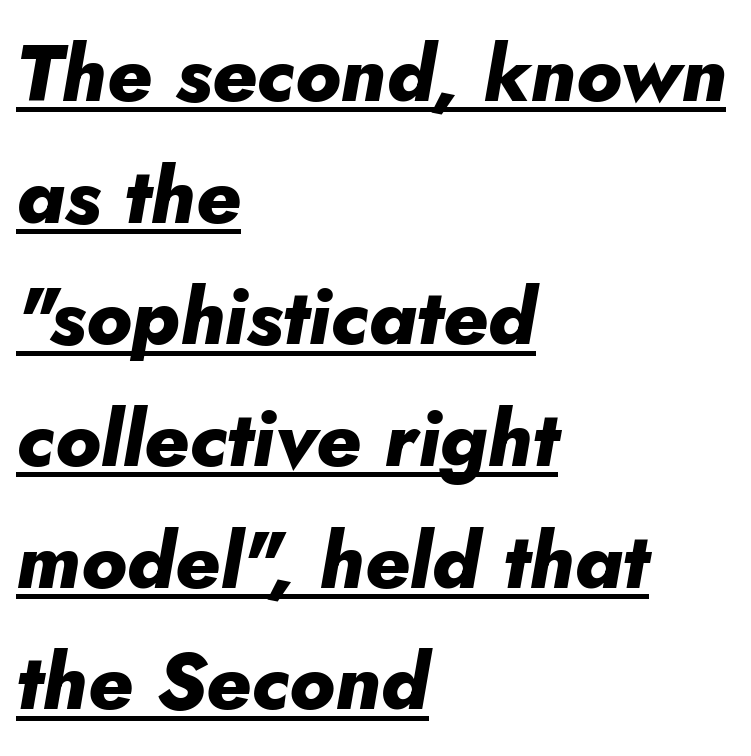
Leftover space on each line is placed entirely after the last word. Leading: standard. The face used here is proportionally spaced, like ordinary book or web type. How are the letters spaced? Ordinarily, with no added tracking.
